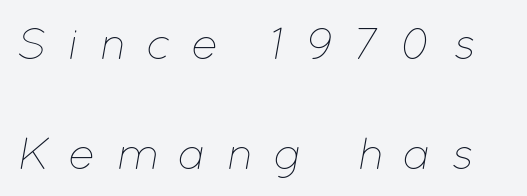
{"italic": "yes", "lean": "right", "slant_degrees": 12, "bold": "no", "weight": "thin", "width": "normal", "stroke_contrast": "low", "x_height": "medium", "monospaced": "no", "underline": "no", "line_spacing": "loose", "line_spacing_ratio": 2.45, "letter_spacing": "wide", "letter_spacing_em": 0.44, "glyph_px": 45}
